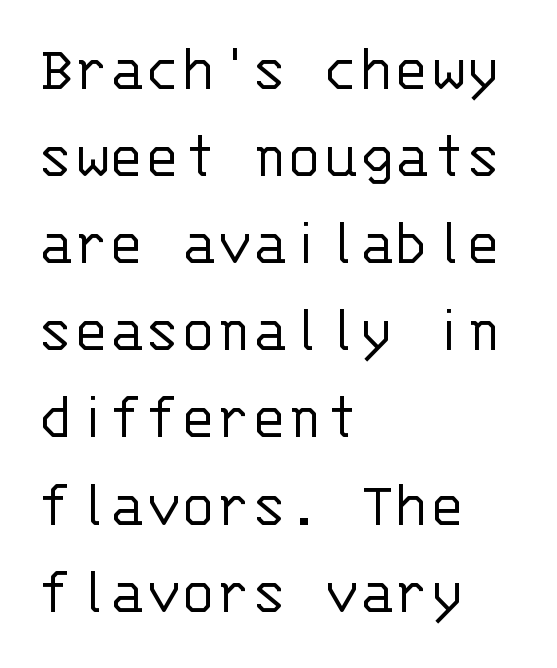
This is sans-serif lettering, the kind often seen on screens and signage. Does the leading feel generous? No, just average. Looks like terminal output: every glyph gets an equal slot. Heaviness? Minimal to ordinary, like unemphasized prose. A typesetter would mark this as roman, not italic.
